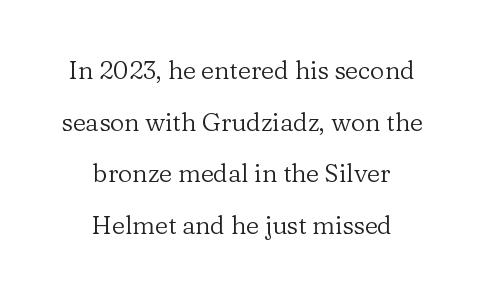
The image shows 25 px text type, upright; set centered, loose line spacing (2.07x), normal letter spacing, not underlined.
